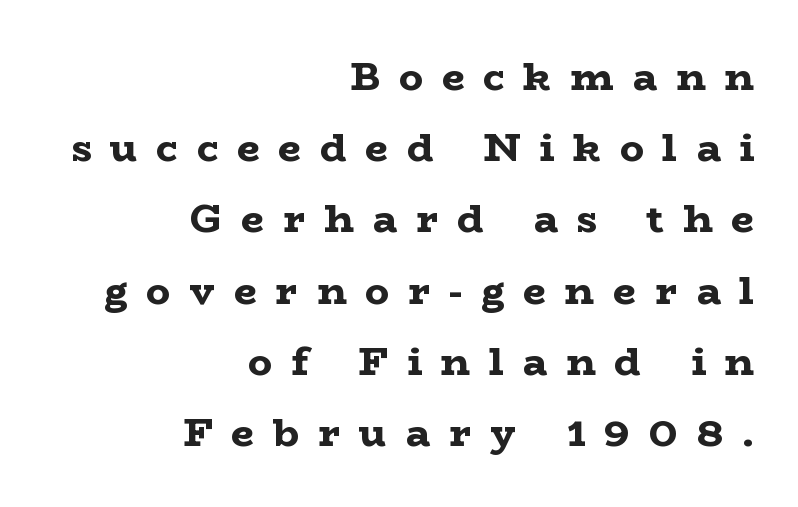
Q: Is the text bold? A: Yes.
Q: Is the text italic (slanted)? A: No, it is upright.
Q: Is the typeface a serif or a sans-serif typeface? A: Serif.
Q: Is the text underlined? A: No.
Q: How is the paragraph aligned? A: Right-aligned.
Q: Is the spacing between letters normal or unusually wide? A: Unusually wide.
Q: Width (condensed, normal, or wide)? A: Wide.
Q: Stroke contrast? A: Low.
Q: x-height? A: Medium.
Q: Monospaced? A: No.
